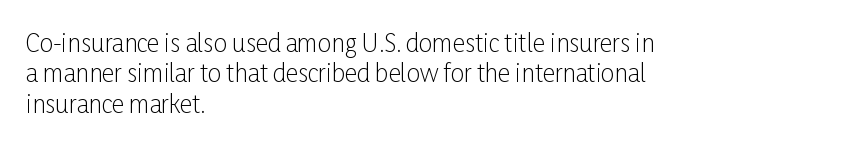
Q: Is the text bold? A: No.
Q: Is the text italic (slanted)? A: No, it is upright.
Q: Is the text underlined? A: No.
Q: How is the paragraph aligned? A: Left-aligned.
Q: Is the spacing between letters normal or unusually wide? A: Normal.
Q: Is the spacing between lines tight, normal or loose? A: Normal.
